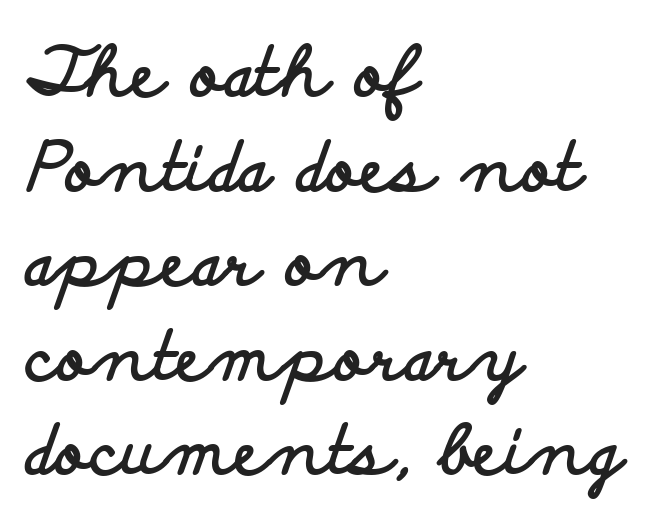
Does the copy run flush right? No — it runs flush left. Set as a true bold cut, around the 700 mark. Spacing verdict: proportional, widths tailored to each character.
